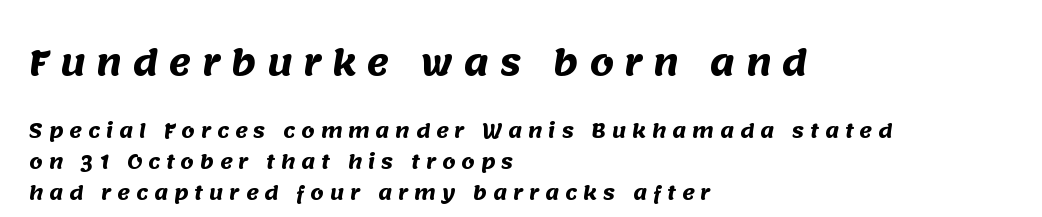
{"serif": "no", "bold": "yes", "weight": "heavy", "width": "normal", "stroke_contrast": "medium", "x_height": "large", "monospaced": "no", "underline": "no", "align": "left", "line_spacing": "normal", "line_spacing_ratio": 1.63, "letter_spacing": "wide", "letter_spacing_em": 0.31, "larger_block": "first", "size_ratio": 1.79, "glyph_px": 34}
